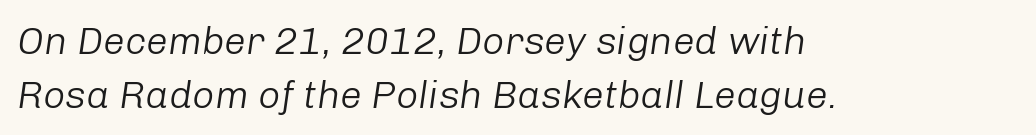
{"italic": "yes", "lean": "right", "slant_degrees": 8, "bold": "no", "weight": "light", "width": "normal", "stroke_contrast": "low", "x_height": "medium", "monospaced": "no", "underline": "no", "align": "left", "line_spacing": "normal", "line_spacing_ratio": 1.38, "letter_spacing": "normal", "letter_spacing_em": 0.0, "glyph_px": 39}
